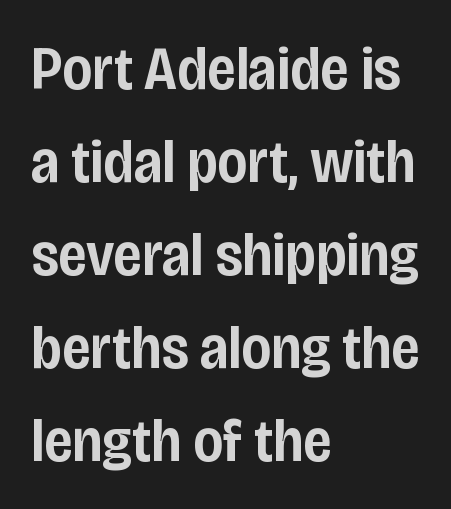
{"serif": "no", "italic": "no", "bold": "semi", "weight": "semibold", "width": "condensed", "stroke_contrast": "low", "x_height": "large", "monospaced": "no", "underline": "no", "align": "left", "line_spacing": "normal", "line_spacing_ratio": 1.5, "letter_spacing": "normal", "letter_spacing_em": 0.0, "glyph_px": 62}
